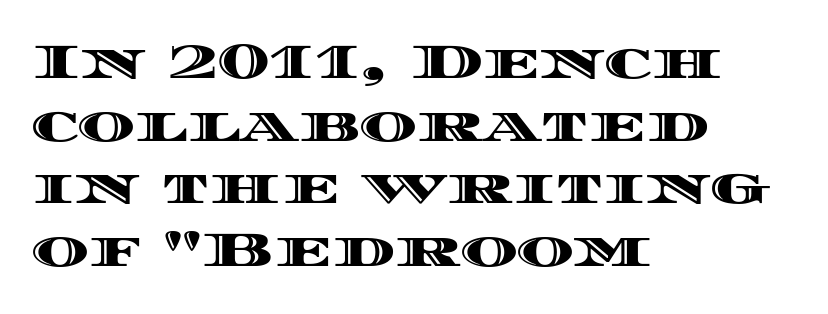
You could call the tracking neutral — neither tight nor loose. Character widths vary here, with narrow letters taking less room than wide ones. The passage shown is not underscored anywhere. Casual observation: everything's shoved over to the left. What's the leading like? Ordinary, nothing unusual. Unlike italic type, these characters show no tilt at all.
